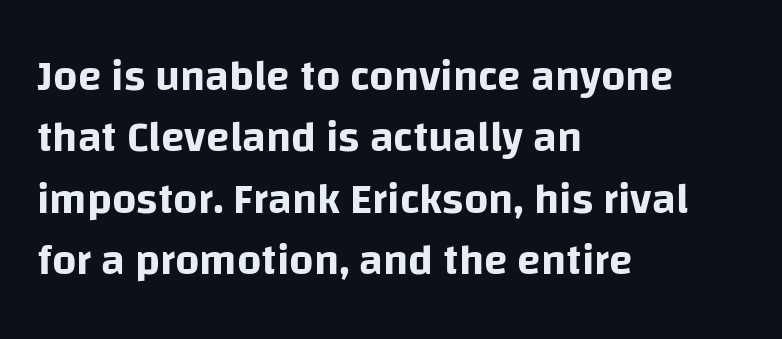
{"serif": "no", "italic": "no", "width": "normal", "stroke_contrast": "low", "x_height": "large", "monospaced": "no", "underline": "no", "align": "left", "line_spacing": "normal", "line_spacing_ratio": 1.43, "letter_spacing": "normal", "letter_spacing_em": 0.0, "glyph_px": 43}
